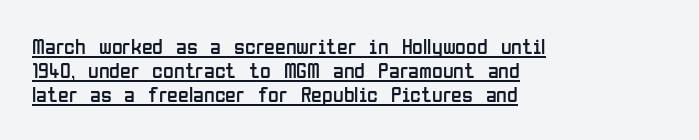
Think standard paragraph weight, or any step lighter than that. Students, observe the line beneath the letters — that is underlining. The letters stand upright; this is a roman face. Each word holds together tightly as a unit, with standard inter-letter gaps. If you drew a ruler down the left edge, every line would touch it. Cramped leading.
